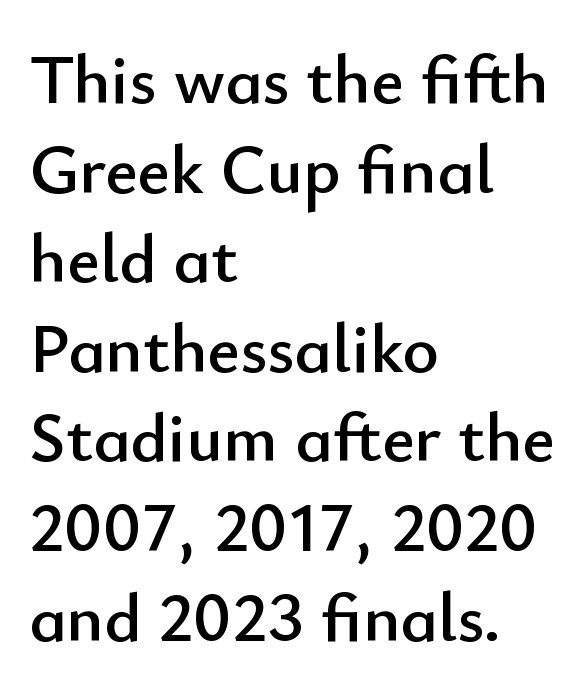
{"serif": "no", "italic": "no", "width": "normal", "stroke_contrast": "low", "x_height": "small", "monospaced": "no", "underline": "no", "align": "left", "line_spacing": "normal", "line_spacing_ratio": 1.28, "letter_spacing": "normal", "letter_spacing_em": 0.0, "glyph_px": 70}
